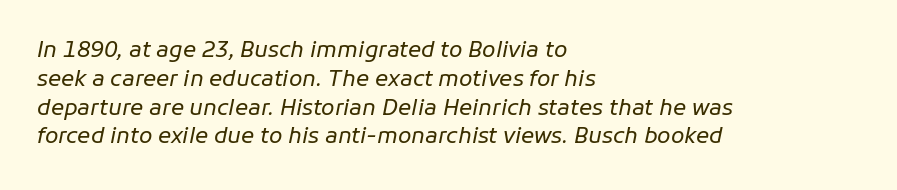
Q: Is the text bold? A: No.
Q: Is the text italic (slanted)? A: Yes, it leans right by about 11 degrees.
Q: Is the text underlined? A: No.
Q: How is the paragraph aligned? A: Left-aligned.
Q: Is the spacing between letters normal or unusually wide? A: Normal.
Q: Is the spacing between lines tight, normal or loose? A: Normal.
